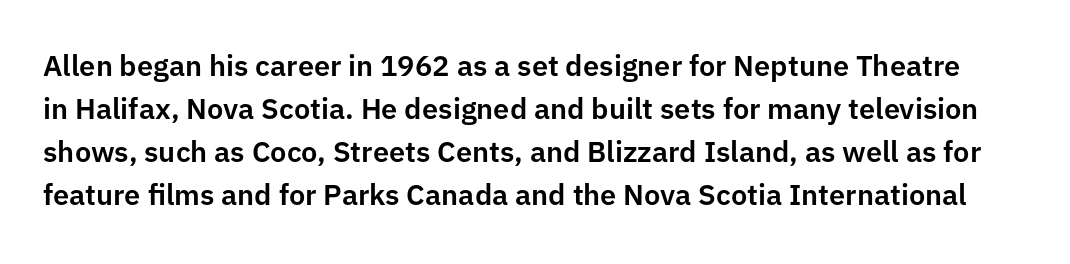
{"serif": "no", "italic": "no", "width": "normal", "stroke_contrast": "low", "x_height": "medium", "monospaced": "no", "underline": "no", "line_spacing": "normal", "line_spacing_ratio": 1.48, "letter_spacing": "normal", "letter_spacing_em": 0.0, "glyph_px": 29}
